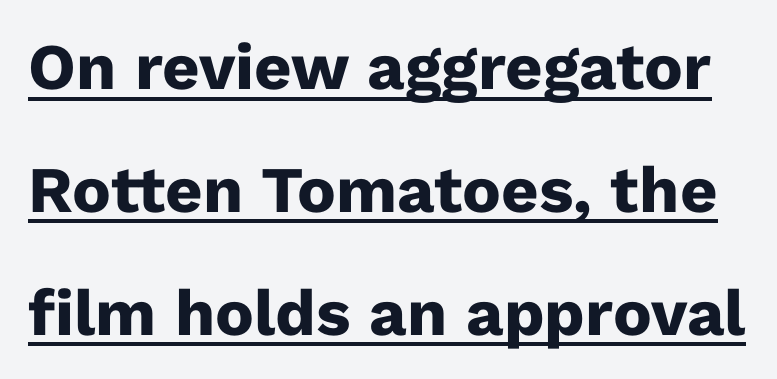
The image shows 65 px heavy sans-serif type, upright; set line spacing 1.89x, normal letter spacing, underlined; low stroke contrast and a medium x-height.
